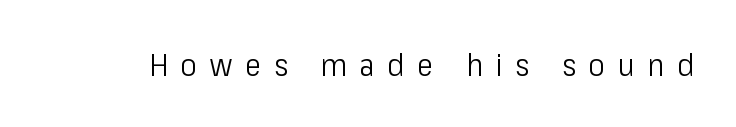
Check under the words: just untouched page. The tracking reads as deliberately expanded to a designer's eye. Upright lettering throughout. These glyphs show unthickened strokes, regular width or finer. Proportional: the letters do not fall into vertical columns. The typeface chosen for these lines omits serifs.
